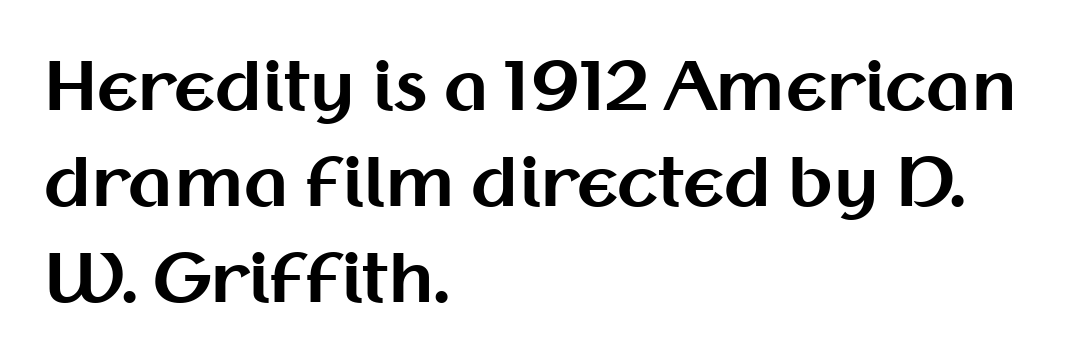
The lines are quadded left. Descender tails drop into unmarked territory. You could call the tracking neutral — neither tight nor loose. The space between consecutive lines is moderate. The passage shown is typed in a proportional face where columns would drift. This is the regular roman posture of the typeface.
